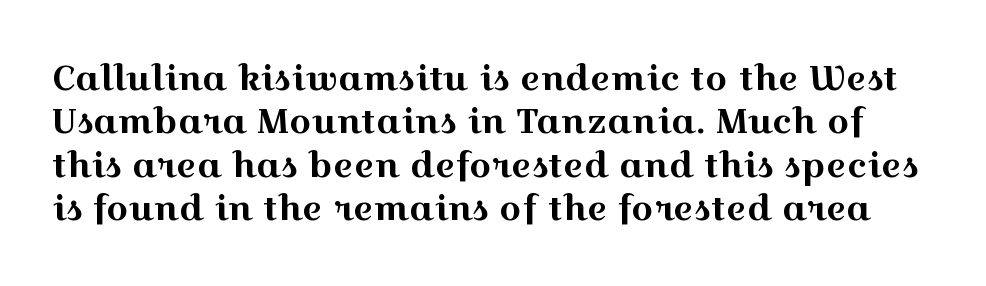
The image shows 35 px wide serif type, upright; set line spacing 1.24x, normal letter spacing, not underlined; a medium x-height.
